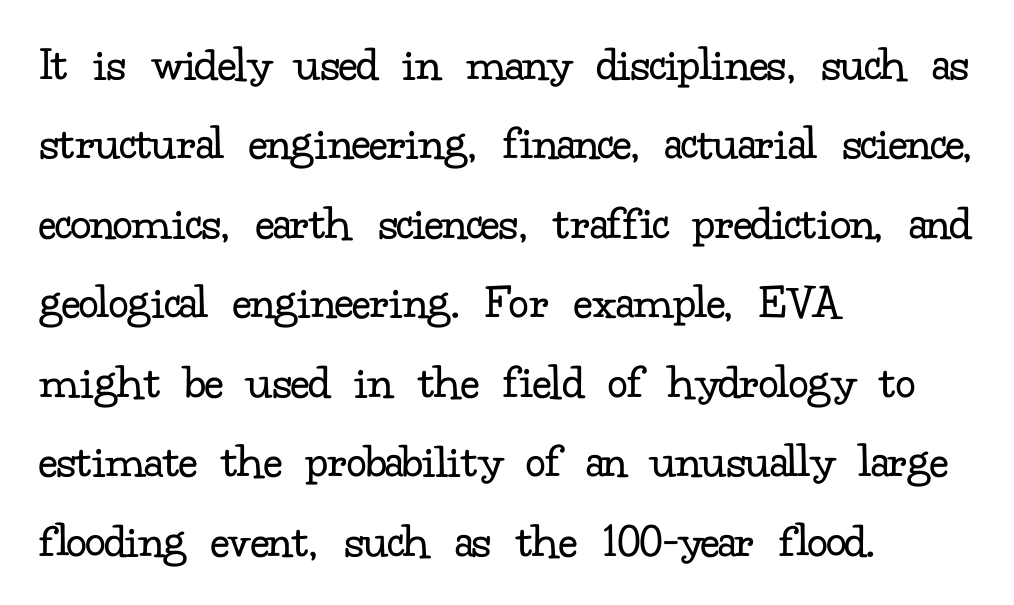
{"serif": "yes", "italic": "no", "bold": "no", "weight": "regular", "width": "normal", "stroke_contrast": "low", "x_height": "small", "monospaced": "no", "underline": "no", "align": "left", "line_spacing": "normal", "line_spacing_ratio": 1.59, "letter_spacing": "normal", "letter_spacing_em": 0.0, "glyph_px": 50}
